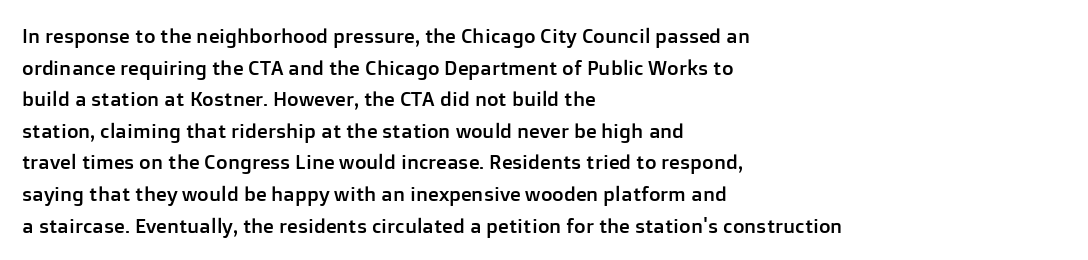
The image shows 20 px text type, upright; set left-aligned, normal line spacing (1.58x), normal letter spacing, not underlined.
